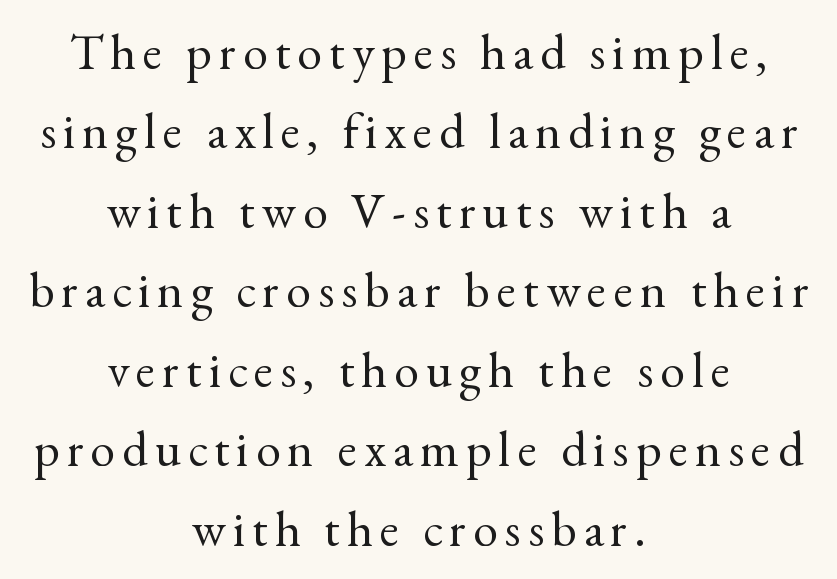
{"serif": "yes", "italic": "no", "bold": "no", "weight": "regular", "width": "normal", "x_height": "small", "monospaced": "no", "underline": "no", "align": "center", "line_spacing": "normal", "line_spacing_ratio": 1.59, "glyph_px": 50}
